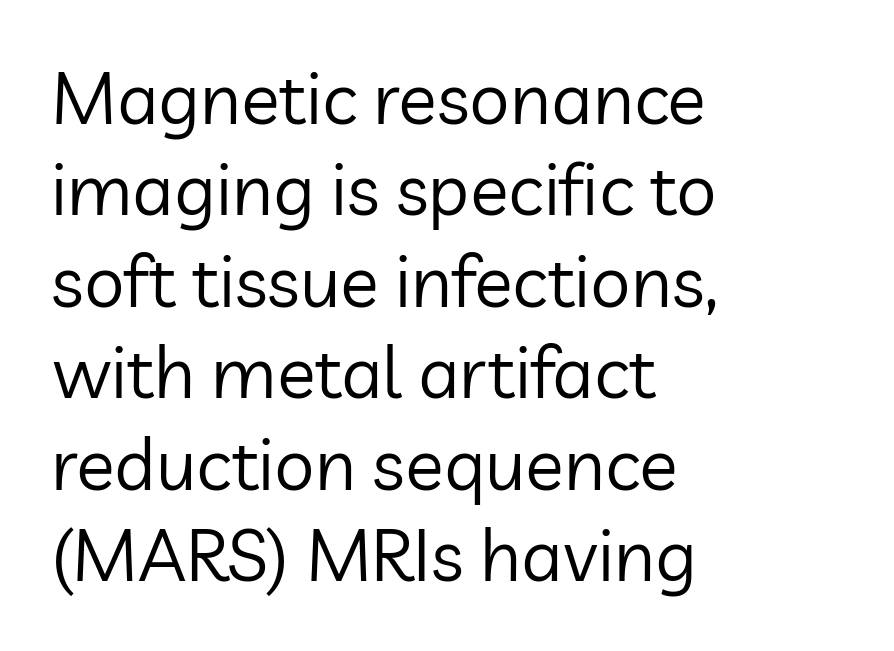
The image shows 72 px regular-weight sans-serif type, upright; set left-aligned, normal line spacing (1.27x), normal letter spacing, not underlined; low stroke contrast and a medium x-height.
